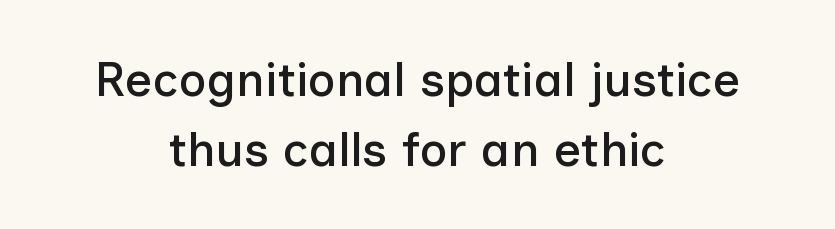
The image shows 48 px sans-serif type, upright; set centered, normal line spacing (1.46x), normal letter spacing, not underlined; low stroke contrast and a medium x-height.
